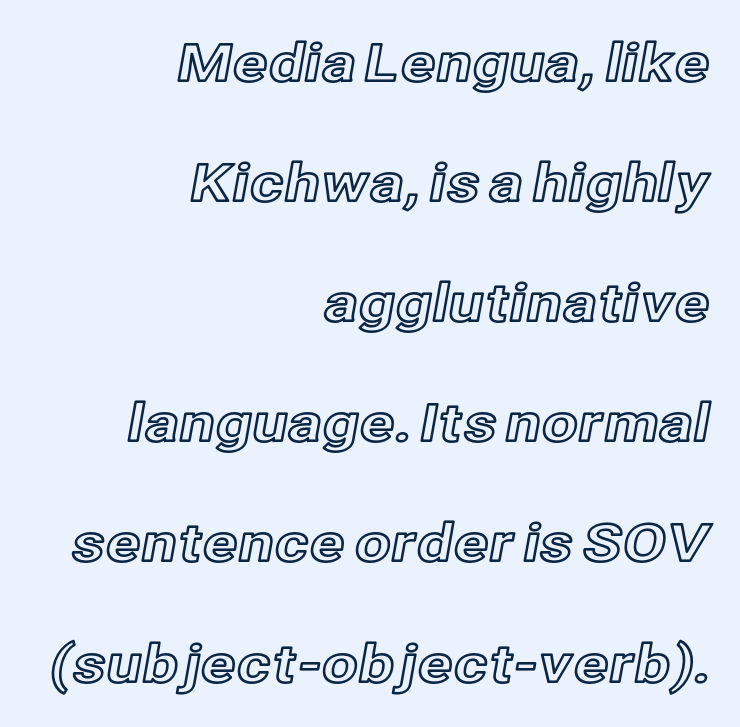
{"width": "normal", "x_height": "medium", "monospaced": "no", "underline": "no", "align": "right", "line_spacing": "loose", "line_spacing_ratio": 2.31, "letter_spacing": "normal", "letter_spacing_em": 0.0, "glyph_px": 52}
